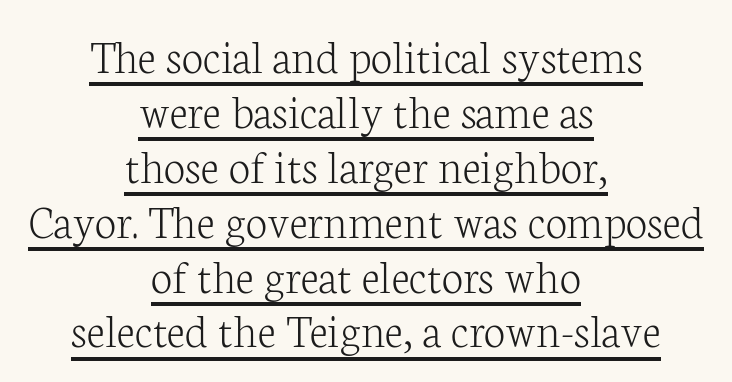
{"serif": "yes", "italic": "no", "bold": "no", "weight": "light", "width": "normal", "stroke_contrast": "low", "x_height": "medium", "monospaced": "no", "underline": "yes", "align": "center", "line_spacing": "tight", "line_spacing_ratio": 1.12, "letter_spacing": "normal", "letter_spacing_em": 0.0, "glyph_px": 49}
